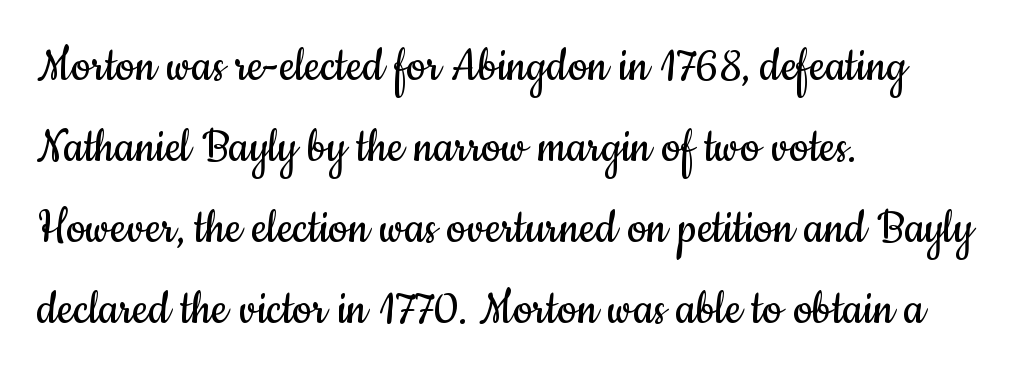
The image shows 54 px regular-weight, condensed sans-serif type; set left-aligned, normal line spacing (1.5x), normal letter spacing, not underlined; low stroke contrast and a small x-height.
